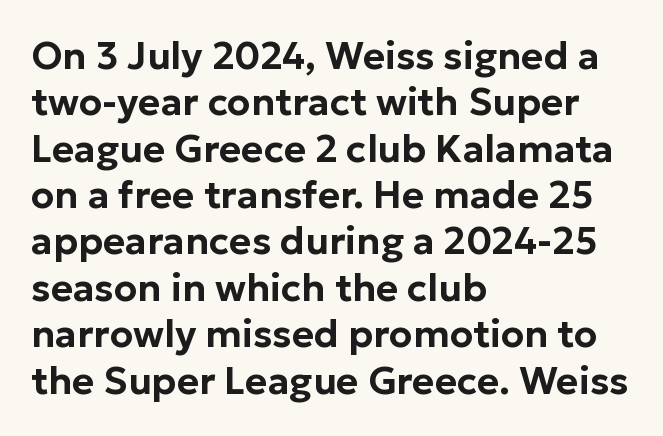
{"serif": "no", "italic": "no", "width": "normal", "stroke_contrast": "low", "x_height": "medium", "monospaced": "no", "underline": "no", "align": "left", "line_spacing_ratio": 1.22, "letter_spacing": "normal", "letter_spacing_em": 0.0, "glyph_px": 38}
